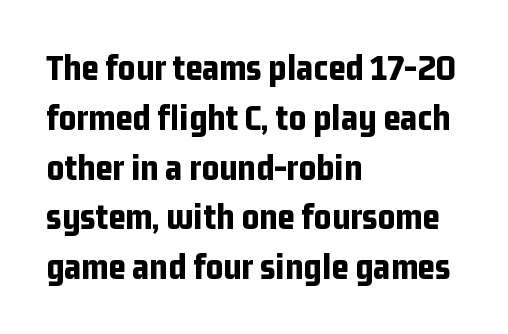
Q: Is the text bold? A: Yes.
Q: Is the text italic (slanted)? A: No, it is upright.
Q: Is the typeface a serif or a sans-serif typeface? A: Sans-serif.
Q: Is the text underlined? A: No.
Q: How is the paragraph aligned? A: Left-aligned.
Q: Is the spacing between letters normal or unusually wide? A: Normal.
Q: Is the spacing between lines tight, normal or loose? A: Normal.
Q: Width (condensed, normal, or wide)? A: Condensed.
Q: Stroke contrast? A: Low.
Q: x-height? A: Medium.
Q: Monospaced? A: No.
